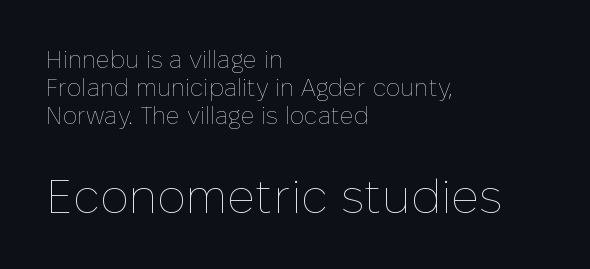
The image shows 48 px thin type, upright; set left-aligned, line spacing 1.17x, normal letter spacing, not underlined; the second (bottom) block is 2.0x larger; low stroke contrast and a medium x-height.
